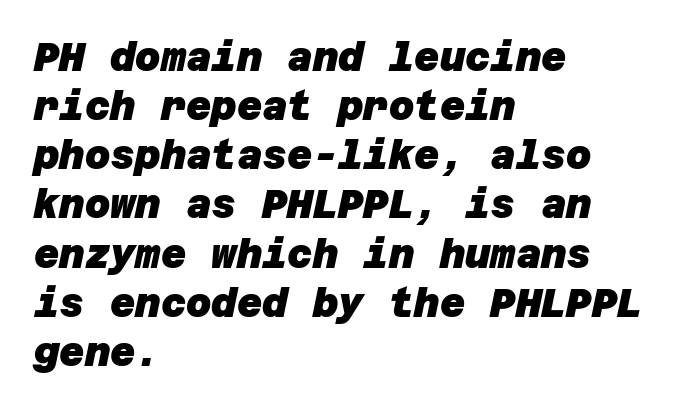
Q: Is the text bold? A: Yes.
Q: Is the typeface a serif or a sans-serif typeface? A: Sans-serif.
Q: Is the text underlined? A: No.
Q: How is the paragraph aligned? A: Left-aligned.
Q: Is the spacing between letters normal or unusually wide? A: Normal.
Q: Is the spacing between lines tight, normal or loose? A: Normal.
Q: Width (condensed, normal, or wide)? A: Normal.
Q: Stroke contrast? A: Low.
Q: x-height? A: Large.
